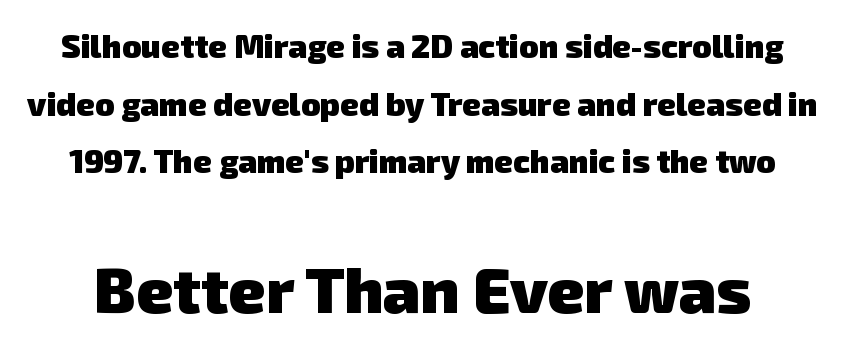
Q: Is the text bold? A: Yes.
Q: Is the typeface a serif or a sans-serif typeface? A: Sans-serif.
Q: Is the text underlined? A: No.
Q: Is the spacing between letters normal or unusually wide? A: Normal.
Q: Which block of text is set in a larger size, the first (top) or the second (bottom)? A: The second (bottom) one.
Q: Width (condensed, normal, or wide)? A: Normal.
Q: Stroke contrast? A: Low.
Q: x-height? A: Medium.
Q: Monospaced? A: No.
